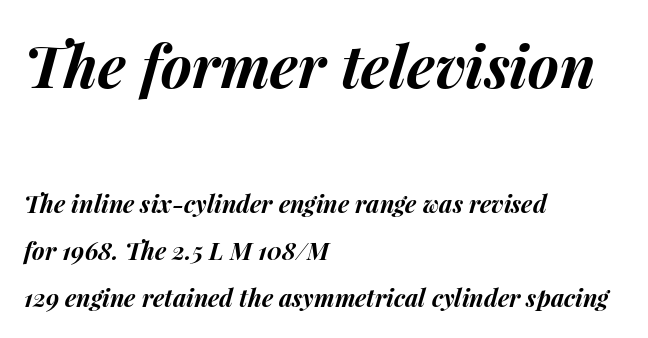
These two chunks differ in scale, with the top chunk taking the larger measure. Varying glyph widths throughout — classic text-font behaviour. Interline gaps are noticeably wide in this sample. Each word holds together tightly as a unit, with standard inter-letter gaps.
